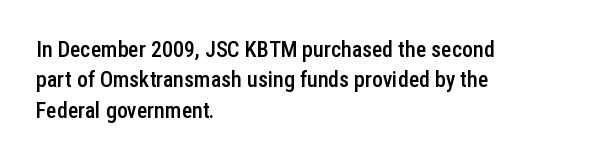
Q: Is the text bold? A: Semi-bold.
Q: Is the text italic (slanted)? A: No, it is upright.
Q: Is the text underlined? A: No.
Q: How is the paragraph aligned? A: Left-aligned.
Q: Is the spacing between letters normal or unusually wide? A: Normal.
Q: Is the spacing between lines tight, normal or loose? A: Normal.
